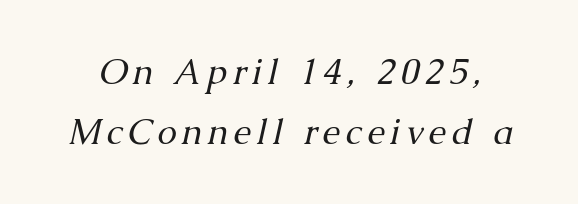
The type family on display is of the serif kind. The strokes carry an ordinary text weight at most. Characters are canted at an angle relative to the baseline's perpendicular. Glance below the letters and you will spot only blank space. Spacing verdict: proportional, widths tailored to each character.
